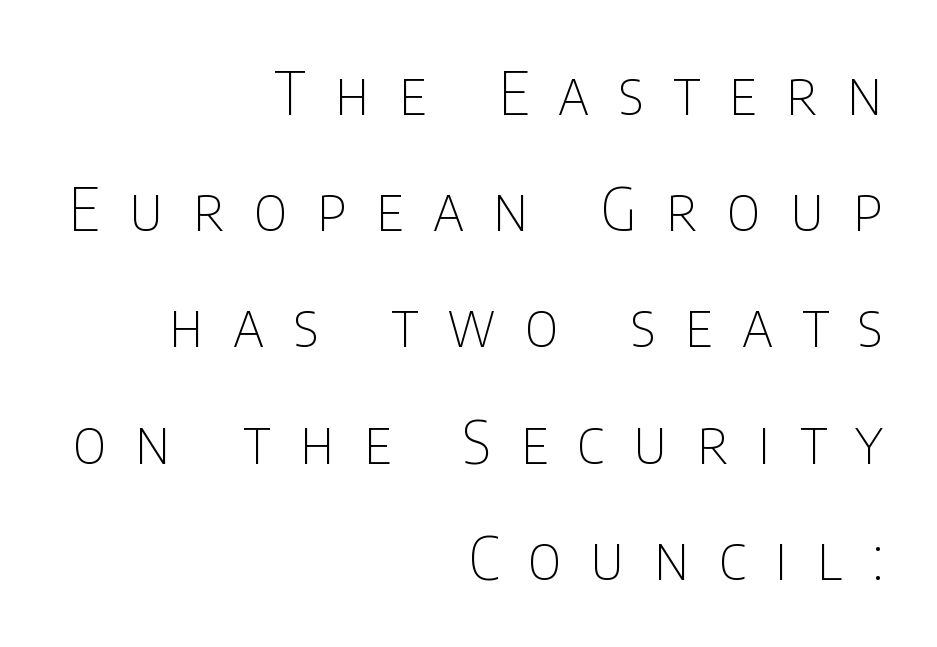
{"serif": "no", "italic": "no", "bold": "no", "weight": "thin", "width": "condensed", "stroke_contrast": "low", "x_height": "large", "monospaced": "no", "underline": "no", "align": "right", "line_spacing": "loose", "line_spacing_ratio": 1.97, "letter_spacing": "wide", "letter_spacing_em": 0.5, "glyph_px": 59}
